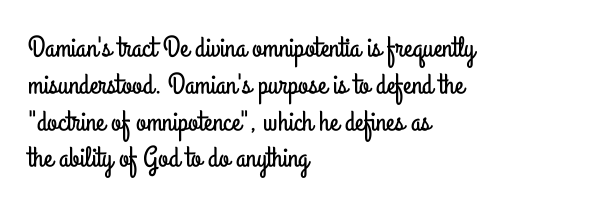
Q: Is the text italic (slanted)? A: No, it is upright.
Q: Is the typeface a serif or a sans-serif typeface? A: Sans-serif.
Q: Is the text underlined? A: No.
Q: How is the paragraph aligned? A: Left-aligned.
Q: Is the spacing between letters normal or unusually wide? A: Normal.
Q: Is the spacing between lines tight, normal or loose? A: Normal.
Q: Width (condensed, normal, or wide)? A: Condensed.
Q: Stroke contrast? A: Low.
Q: x-height? A: Small.
Q: Monospaced? A: No.
